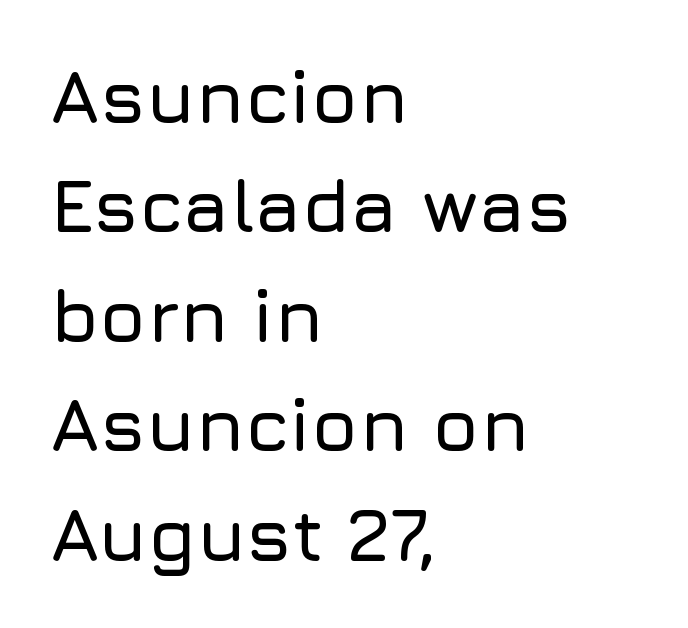
The line texture is even and compact thanks to regular tracking. Each letter keeps its own natural width here, so spacing adapts to shape. The letters stand upright; this is a roman face. I'd call this a sans setting — the letters go barefoot. The area under the type is left untouched.
